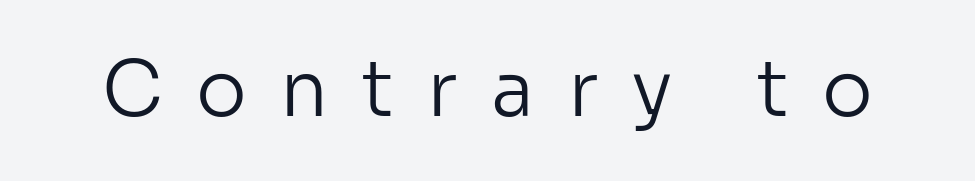
Character widths vary here, with narrow letters taking less room than wide ones. The specimen reads as upright at a glance. Plain, unruled lines of type. The text was rendered using a sans face with plain stroke endings. Compared with typical body copy, the letter spacing here is much looser. The weight tops out at a normal text grade.
